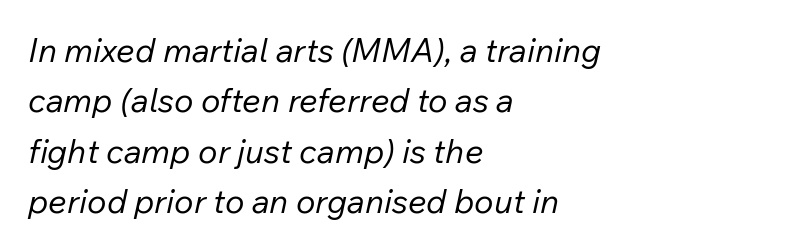
The image shows 33 px regular-weight type, italic (leaning right); set left-aligned, normal line spacing (1.53x), normal letter spacing, not underlined; low stroke contrast and a medium x-height.
